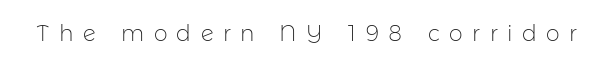
Tracking here is generous; glyphs stand well apart from one another. No chunkiness to these letters — they're not bold. Letters rest on an invisible, unmarked baseline. Characters remain perfectly vertical along every line.
